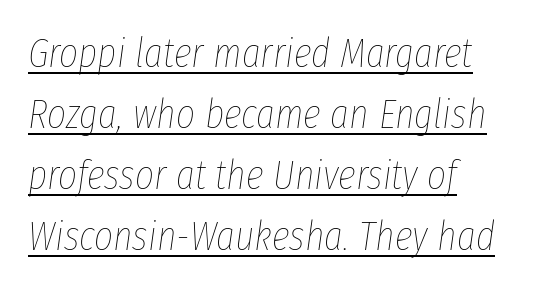
Q: Is the text bold? A: No.
Q: Is the text italic (slanted)? A: Yes, it leans right by about 8 degrees.
Q: Is the text underlined? A: Yes.
Q: How is the paragraph aligned? A: Left-aligned.
Q: Is the spacing between letters normal or unusually wide? A: Normal.
Q: Is the spacing between lines tight, normal or loose? A: Normal.
Q: Width (condensed, normal, or wide)? A: Condensed.
Q: Stroke contrast? A: Low.
Q: x-height? A: Medium.
Q: Monospaced? A: No.
